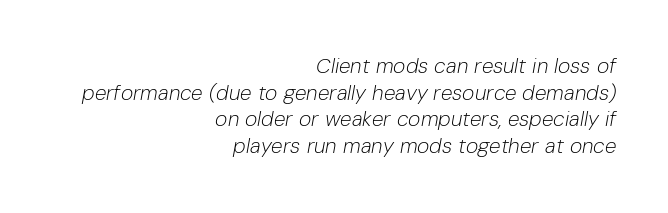
{"italic": "yes", "lean": "right", "slant_degrees": 10, "bold": "no", "underline": "no", "align": "right", "line_spacing": "normal", "line_spacing_ratio": 1.27, "letter_spacing": "normal", "letter_spacing_em": 0.0, "glyph_px": 21}
